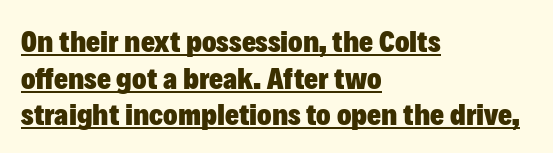
{"serif": "no", "italic": "no", "bold": "yes", "weight": "heavy", "width": "normal", "stroke_contrast": "low", "x_height": "medium", "monospaced": "no", "underline": "yes", "align": "left", "line_spacing_ratio": 1.22, "letter_spacing": "normal", "letter_spacing_em": 0.0, "glyph_px": 30}
